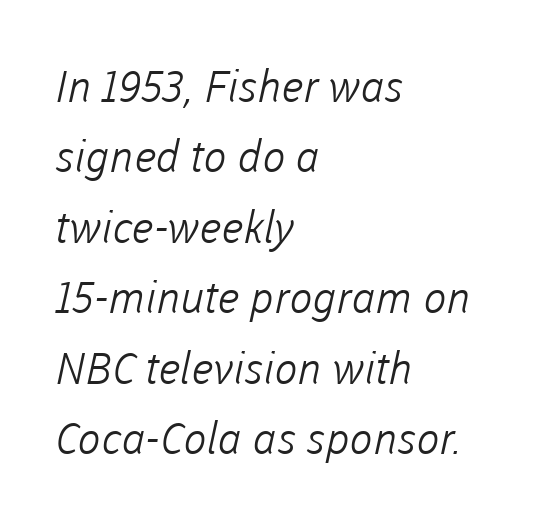
Q: Is the text bold? A: No.
Q: Is the typeface a serif or a sans-serif typeface? A: Sans-serif.
Q: Is the text underlined? A: No.
Q: How is the paragraph aligned? A: Left-aligned.
Q: Is the spacing between letters normal or unusually wide? A: Normal.
Q: Is the spacing between lines tight, normal or loose? A: Normal.
Q: Width (condensed, normal, or wide)? A: Normal.
Q: Stroke contrast? A: Low.
Q: x-height? A: Medium.
Q: Monospaced? A: No.
